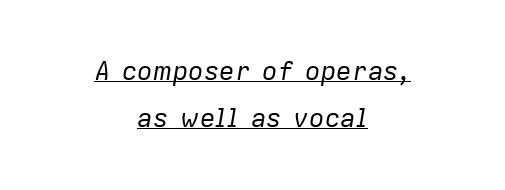
The image shows 26 px text type, italic (leaning right); set centered, line spacing 1.82x, normal letter spacing, underlined.
